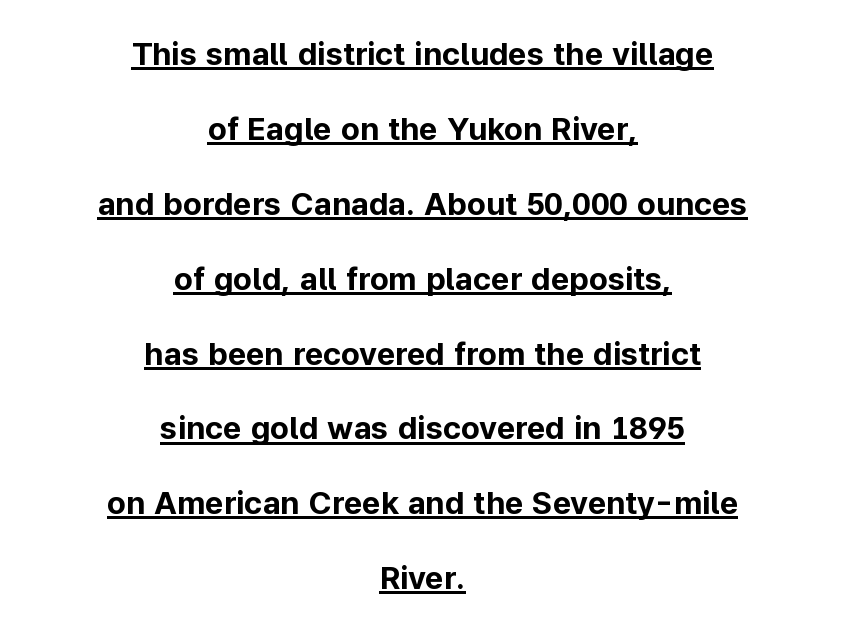
Q: Is the text bold? A: Yes.
Q: Is the text italic (slanted)? A: No, it is upright.
Q: Is the typeface a serif or a sans-serif typeface? A: Sans-serif.
Q: Is the text underlined? A: Yes.
Q: How is the paragraph aligned? A: Centered.
Q: Is the spacing between letters normal or unusually wide? A: Normal.
Q: Is the spacing between lines tight, normal or loose? A: Loose.
Q: Width (condensed, normal, or wide)? A: Normal.
Q: Stroke contrast? A: Low.
Q: x-height? A: Medium.
Q: Monospaced? A: No.
